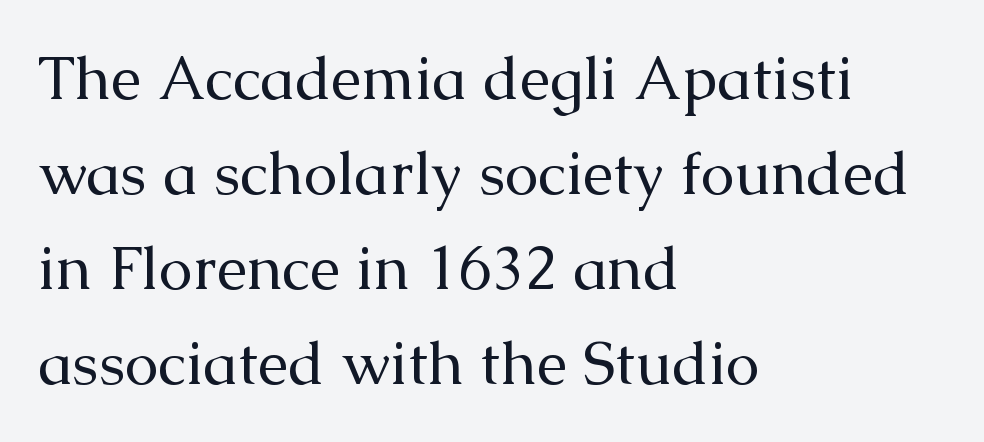
{"serif": "yes", "italic": "no", "bold": "no", "weight": "regular", "width": "normal", "stroke_contrast": "medium", "x_height": "medium", "monospaced": "no", "underline": "no", "align": "left", "line_spacing": "normal", "line_spacing_ratio": 1.56, "letter_spacing": "normal", "letter_spacing_em": 0.0, "glyph_px": 61}
